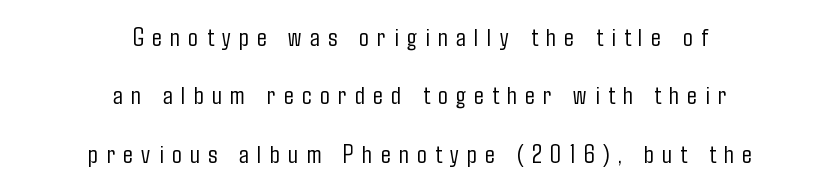
{"italic": "no", "bold": "no", "underline": "no", "align": "center", "line_spacing": "loose", "line_spacing_ratio": 2.25, "letter_spacing": "wide", "letter_spacing_em": 0.32, "glyph_px": 26}
